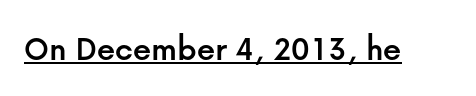
Q: Is the text italic (slanted)? A: No, it is upright.
Q: Is the typeface a serif or a sans-serif typeface? A: Sans-serif.
Q: Is the text underlined? A: Yes.
Q: Is the spacing between letters normal or unusually wide? A: Normal.
Q: Width (condensed, normal, or wide)? A: Normal.
Q: Stroke contrast? A: Low.
Q: x-height? A: Medium.
Q: Monospaced? A: No.
